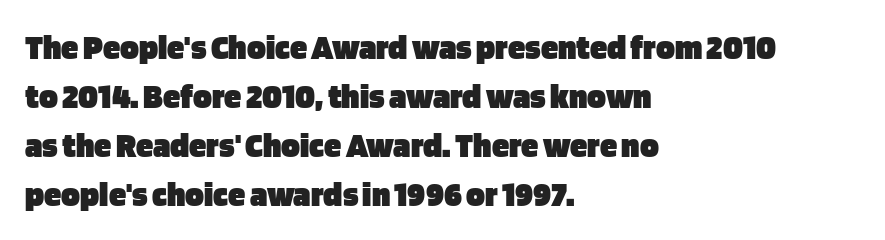
{"serif": "no", "italic": "no", "bold": "yes", "weight": "heavy", "width": "normal", "stroke_contrast": "low", "x_height": "large", "monospaced": "no", "underline": "no", "align": "left", "line_spacing": "normal", "line_spacing_ratio": 1.4, "letter_spacing": "normal", "letter_spacing_em": 0.0, "glyph_px": 35}
